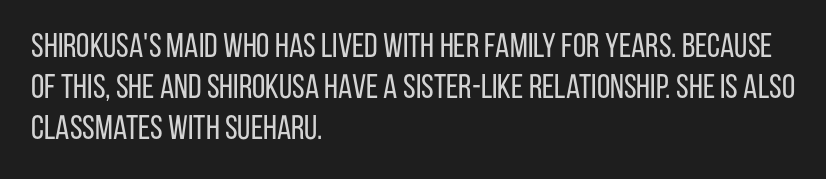
Q: Is the text bold? A: No.
Q: Is the text italic (slanted)? A: No, it is upright.
Q: Is the typeface a serif or a sans-serif typeface? A: Sans-serif.
Q: Is the text underlined? A: No.
Q: How is the paragraph aligned? A: Left-aligned.
Q: Is the spacing between letters normal or unusually wide? A: Normal.
Q: Width (condensed, normal, or wide)? A: Condensed.
Q: Stroke contrast? A: Low.
Q: x-height? A: Large.
Q: Monospaced? A: No.
